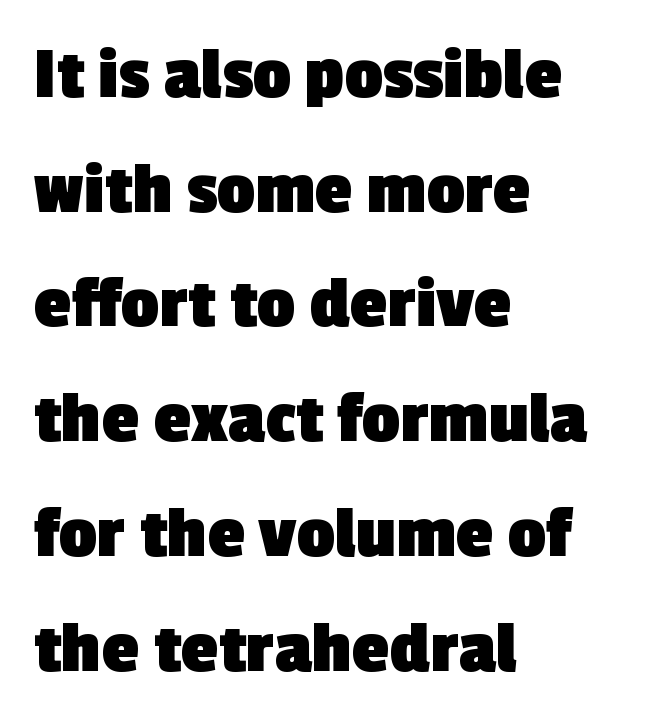
Each letter's strokes conclude bluntly, with no projecting serifs. How heavy is the stroke? Heavy — this is a bold. Honestly, the letter spacing is just normal — you wouldn't notice it. The rendering anchors every line to the left-hand side. Here the designer chose a conventional face with non-uniform glyph widths. Each new line begins a customary step beneath the previous one.
